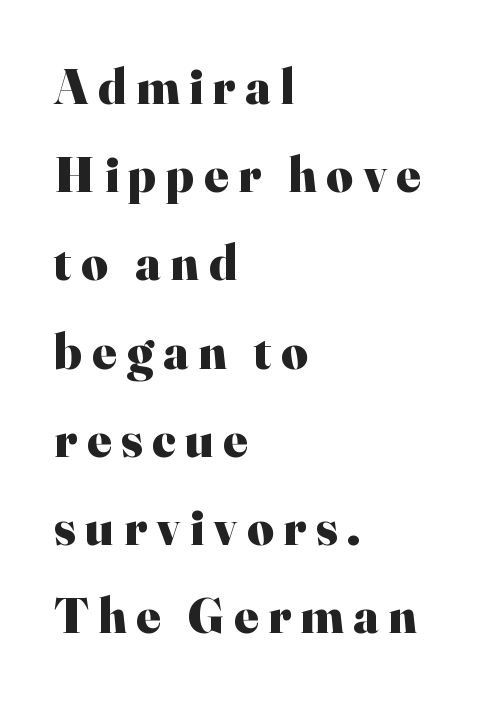
{"serif": "yes", "italic": "no", "bold": "yes", "weight": "heavy", "width": "normal", "stroke_contrast": "high", "x_height": "small", "monospaced": "no", "underline": "no", "align": "left", "line_spacing_ratio": 1.73, "glyph_px": 51}
